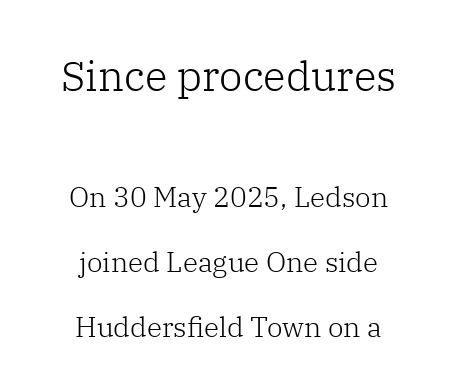
The image shows 42 px light serif type, upright; set centered, loose line spacing (2.32x), normal letter spacing, not underlined; the first (top) block is 1.5x larger; low stroke contrast and a medium x-height.
